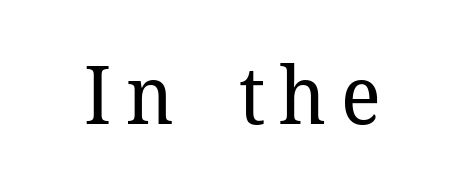
Nope, not italic — everything's standing straight. This sample has the flowing, uneven cadence of proportional lettering. The face used here is seriffed, in the tradition of book romans. Nobody drew a line under any word here. A quiet, ordinary-to-light weight characterises the typeface.
